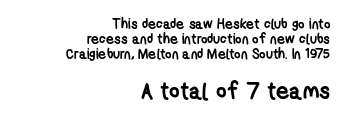
{"bold": "yes", "underline": "no", "align": "right", "line_spacing": "tight", "line_spacing_ratio": 1.07, "letter_spacing": "normal", "letter_spacing_em": 0.0, "larger_block": "second", "size_ratio": 1.64, "glyph_px": 23}
